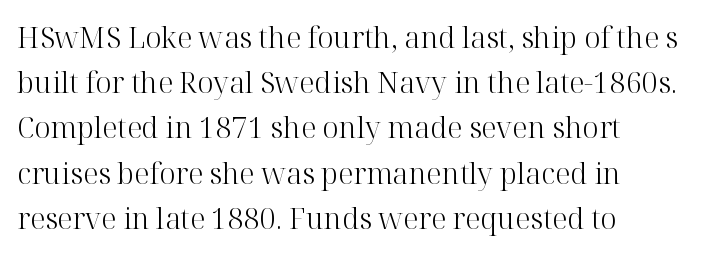
Think of a printed novel: that variable character pitch is what you see here. Counters stay open thanks to moderate or lighter strokes. Line starts are locked; line ends wander. In terms of letterform style, serifs are clearly present. Posture: straight, roman, zero tilt. The specimen omits any rule beneath the text block's lines.
